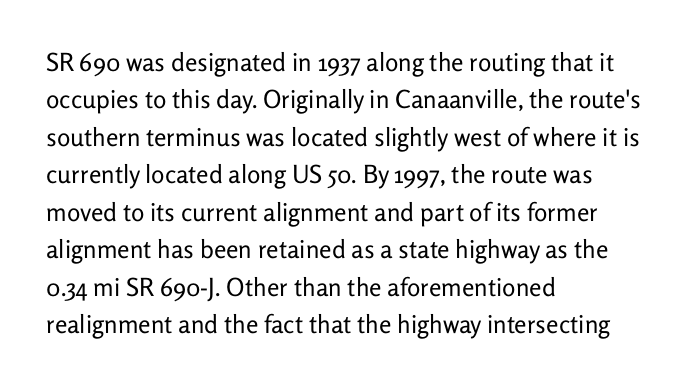
In CSS terms this would be text-align: left. Descenders are the only things crossing below the line. One glance says typical: line gaps are just what's usual. This is the regular roman posture of the typeface.
